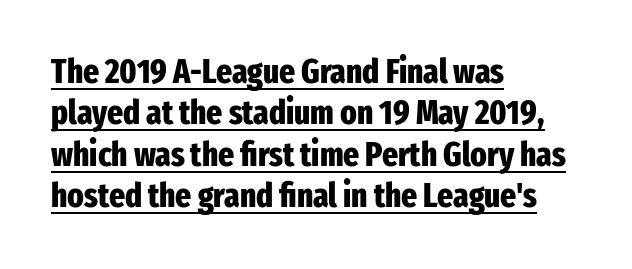
Typographic density is high because the face is bold. Has an underline been added? It has. Every stem runs plumb, perpendicular to the baseline. Do the characters align in a grid? No, the font is proportional. The face used here is rendered with its standard letterfit.
